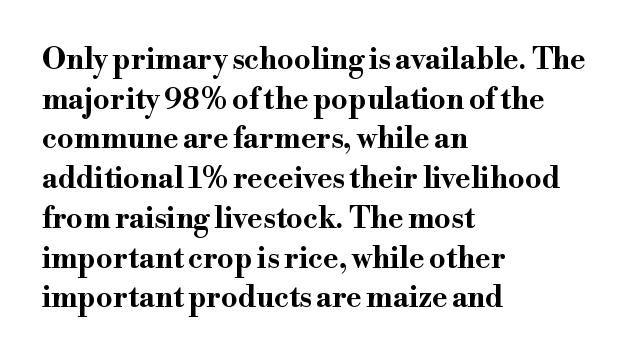
The image shows 29 px bold, wide serif type, upright; set left-aligned, normal line spacing (1.37x), normal letter spacing, not underlined; high stroke contrast and a small x-height.
